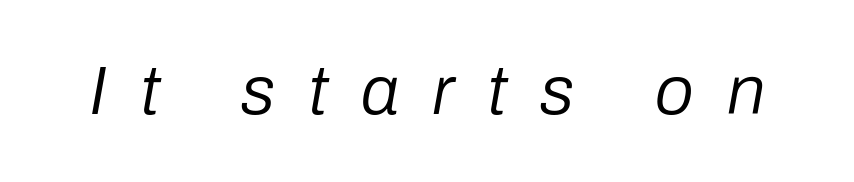
{"italic": "yes", "lean": "right", "slant_degrees": 10, "bold": "no", "weight": "regular", "width": "normal", "stroke_contrast": "low", "x_height": "medium", "monospaced": "no", "underline": "no", "letter_spacing": "wide", "letter_spacing_em": 0.48, "glyph_px": 69}
